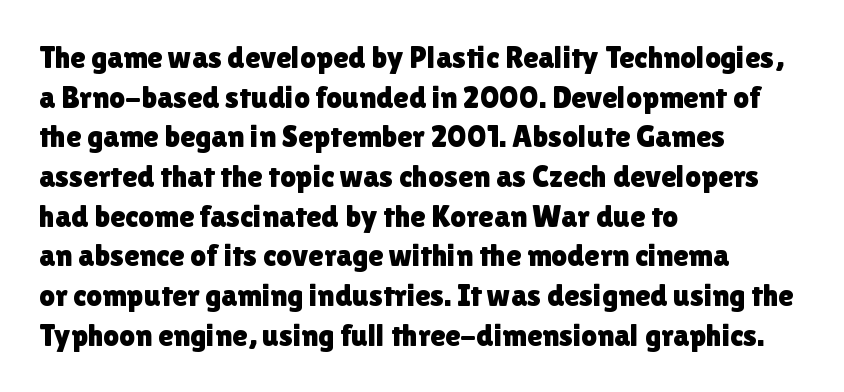
Q: Is the text italic (slanted)? A: No, it is upright.
Q: Is the typeface a serif or a sans-serif typeface? A: Sans-serif.
Q: Is the text underlined? A: No.
Q: How is the paragraph aligned? A: Left-aligned.
Q: Is the spacing between letters normal or unusually wide? A: Normal.
Q: Is the spacing between lines tight, normal or loose? A: Normal.
Q: Width (condensed, normal, or wide)? A: Normal.
Q: x-height? A: Medium.
Q: Monospaced? A: No.
